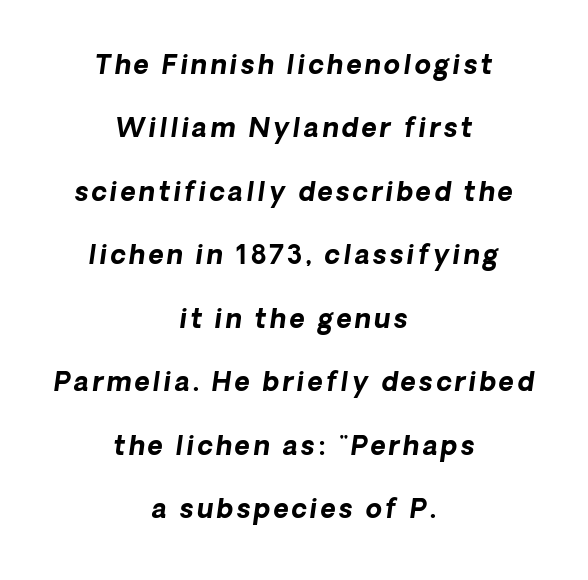
Q: Is the text bold? A: Yes.
Q: Is the text italic (slanted)? A: Yes, it leans right by about 8 degrees.
Q: Is the text underlined? A: No.
Q: How is the paragraph aligned? A: Centered.
Q: Is the spacing between lines tight, normal or loose? A: Loose.
